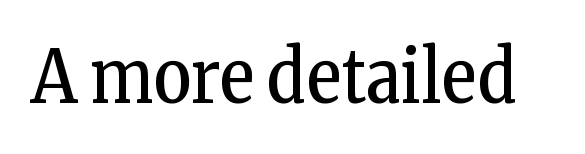
Q: Is the text bold? A: No.
Q: Is the text italic (slanted)? A: No, it is upright.
Q: Is the typeface a serif or a sans-serif typeface? A: Serif.
Q: Is the text underlined? A: No.
Q: Is the spacing between letters normal or unusually wide? A: Normal.
Q: Width (condensed, normal, or wide)? A: Condensed.
Q: Stroke contrast? A: Low.
Q: x-height? A: Medium.
Q: Monospaced? A: No.
